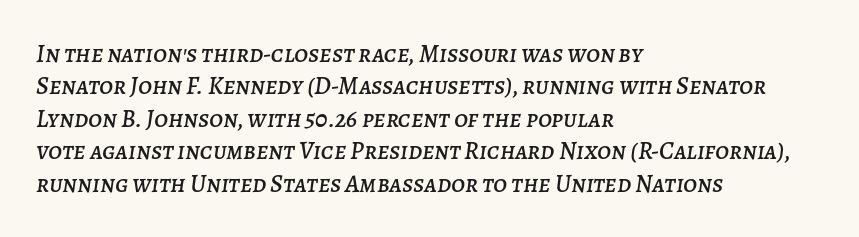
The image shows 25 px text type, italic (leaning right); set left-aligned, normal line spacing (1.3x), normal letter spacing, not underlined.
